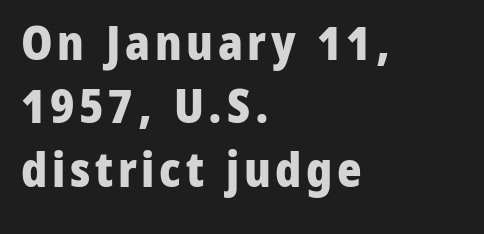
The image shows 47 px heavy sans-serif type, upright; set left-aligned, normal line spacing (1.35x), not underlined; low stroke contrast and a medium x-height.
